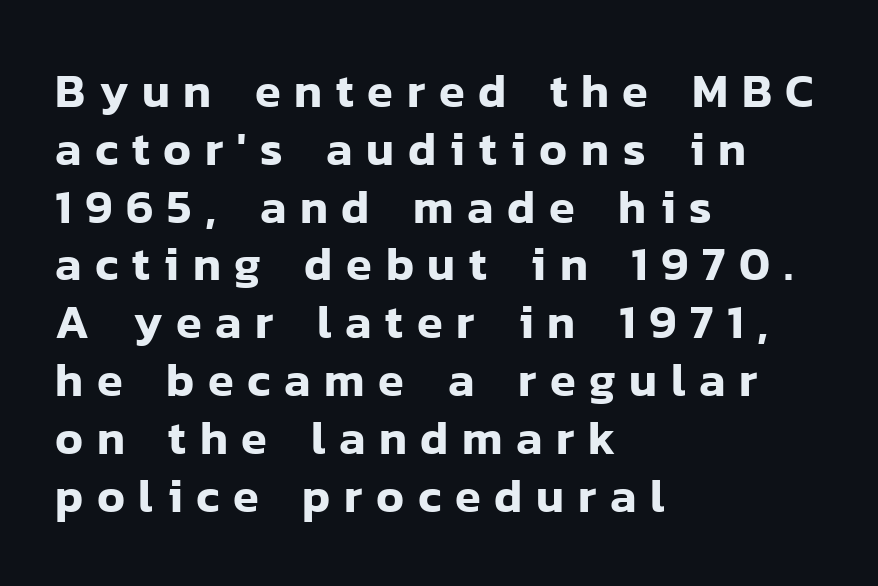
The rendering inserts visible extra space after every character. Beneath every word, the page is bare. If you drew a ruler down the left edge, every line would touch it. The passage shown is typeset with a sans-serif family. The font's upright variant was chosen for this text. Each letter keeps its own natural width here, so spacing adapts to shape.
